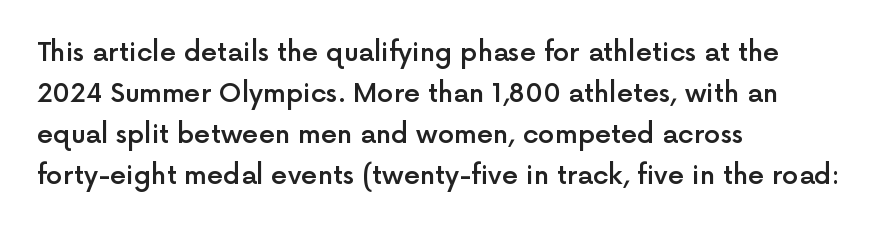
{"italic": "no", "bold": "semi", "underline": "no", "align": "left", "line_spacing": "normal", "line_spacing_ratio": 1.58, "letter_spacing": "normal", "letter_spacing_em": 0.0, "glyph_px": 26}
